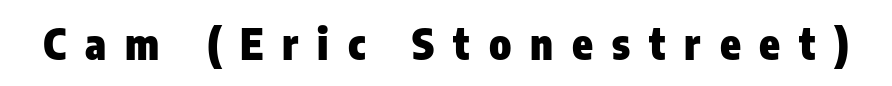
The image shows 42 px heavy, condensed sans-serif type, upright; set unusually wide letter spacing (+0.45 em), not underlined; low stroke contrast and a medium x-height.
